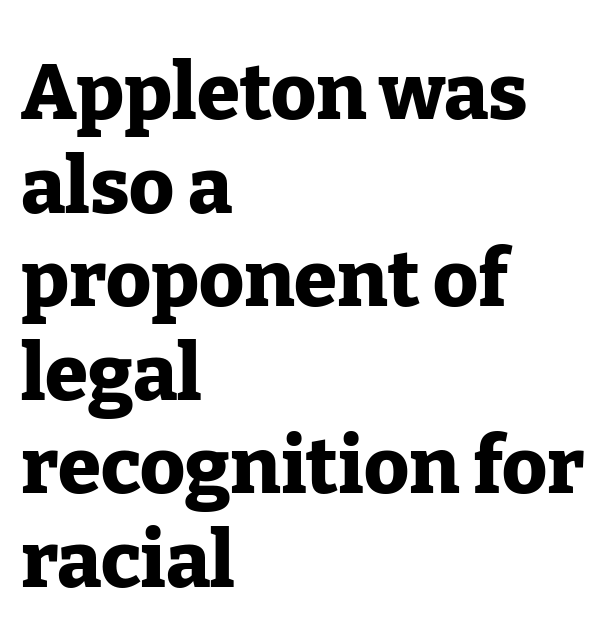
The image shows 78 px heavy serif type, upright; set left-aligned, line spacing 1.2x, normal letter spacing, not underlined; low stroke contrast and a medium x-height.
